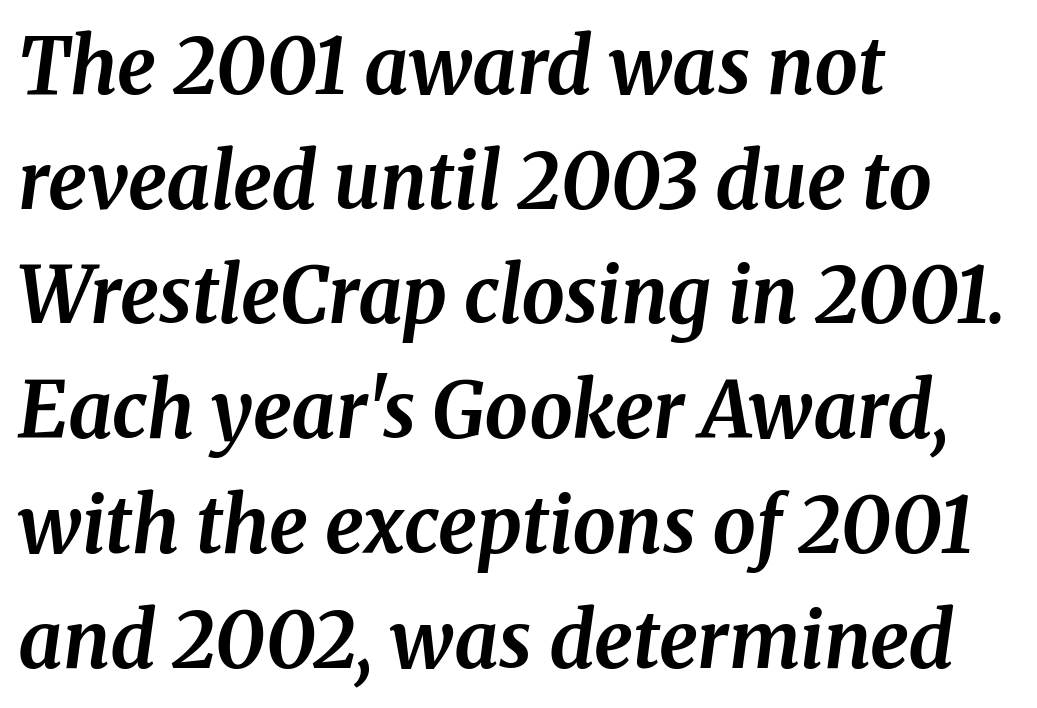
What kind of face is this? One with serifs. Quick note: interline space is typical. This sample uses plain, unmodified letter spacing. Bold? Absolutely — the strokes are thick and heavy. The lettering tilts uniformly, giving the passage an italic look. The letters advance in unequal steps, a hallmark of proportional type.
